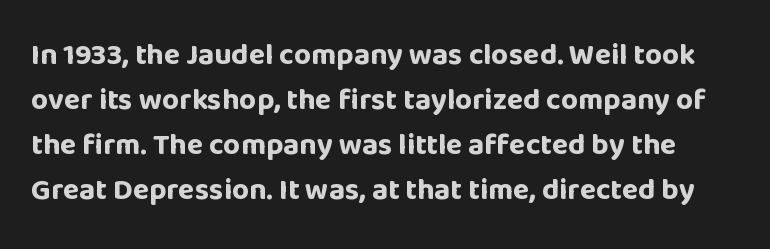
The line texture is even and compact thanks to regular tracking. I'd describe the lettering as bold — thick and assertive. If you measured baseline to baseline, you'd find a middling distance. A typesetter would call this proportional, since set widths differ per character. Nobody drew a line under any word here. The designer went with a sans here, leaving each stem footless.
